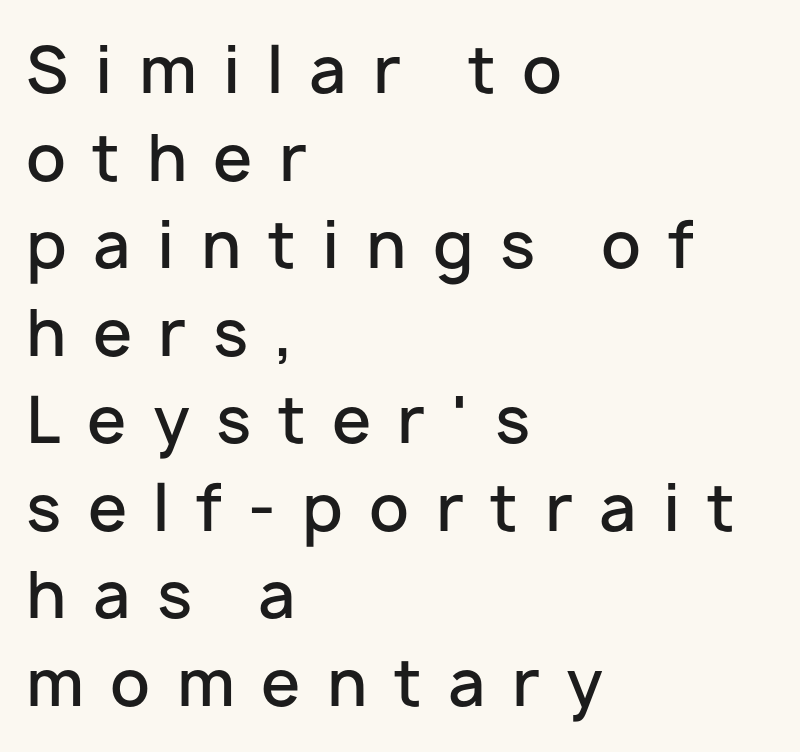
The image shows 63 px semibold sans-serif type, upright; set left-aligned, normal line spacing (1.39x), unusually wide letter spacing (+0.42 em), not underlined; low stroke contrast and a medium x-height.
